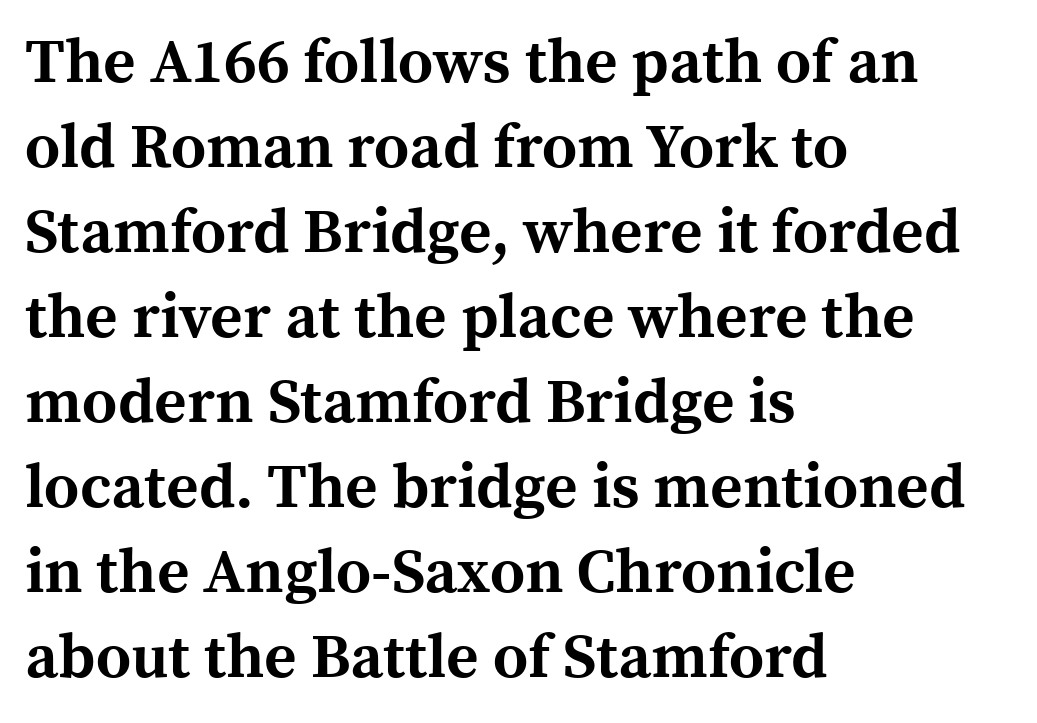
Q: Is the text bold? A: Yes.
Q: Is the text italic (slanted)? A: No, it is upright.
Q: Is the typeface a serif or a sans-serif typeface? A: Serif.
Q: Is the text underlined? A: No.
Q: How is the paragraph aligned? A: Left-aligned.
Q: Is the spacing between letters normal or unusually wide? A: Normal.
Q: Is the spacing between lines tight, normal or loose? A: Normal.
Q: Width (condensed, normal, or wide)? A: Normal.
Q: x-height? A: Medium.
Q: Monospaced? A: No.
